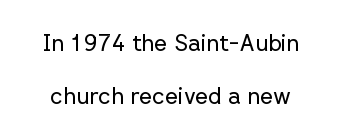
The image shows 23 px text type, upright; set loose line spacing (2.32x), normal letter spacing, not underlined.
